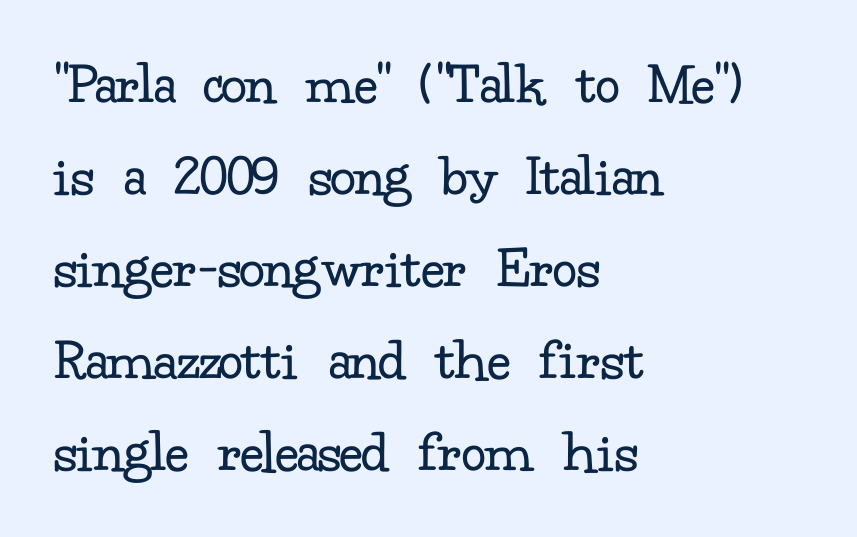
{"serif": "yes", "italic": "no", "bold": "no", "weight": "regular", "width": "normal", "stroke_contrast": "low", "x_height": "small", "monospaced": "no", "underline": "no", "align": "left", "line_spacing": "normal", "line_spacing_ratio": 1.51, "letter_spacing": "normal", "letter_spacing_em": 0.0, "glyph_px": 61}
